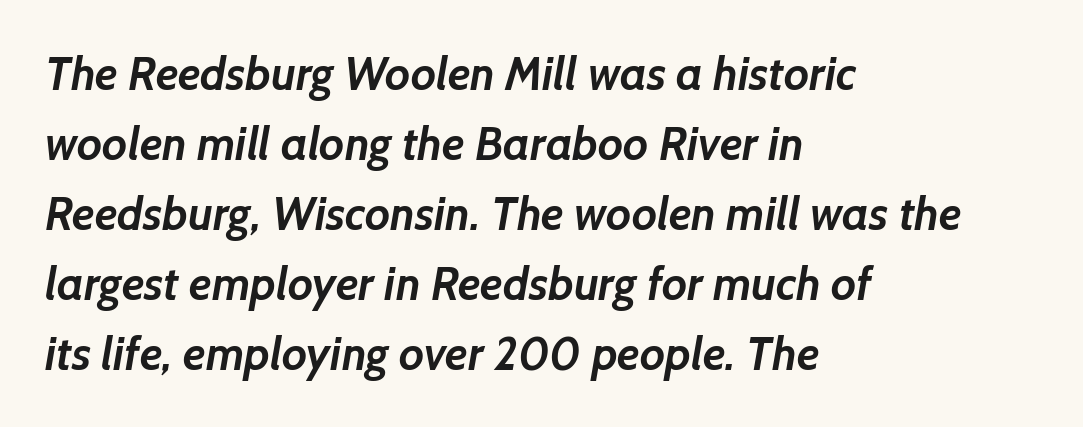
{"serif": "no", "bold": "yes", "weight": "semibold", "width": "normal", "stroke_contrast": "low", "x_height": "medium", "monospaced": "no", "underline": "no", "align": "left", "line_spacing": "normal", "line_spacing_ratio": 1.52, "letter_spacing": "normal", "letter_spacing_em": 0.0, "glyph_px": 46}
